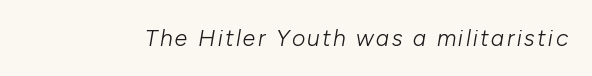
The words here are not underlined. Stroke thickness stays within the range of a standard reading face or lighter. An italicized treatment has been applied to the whole sample.
